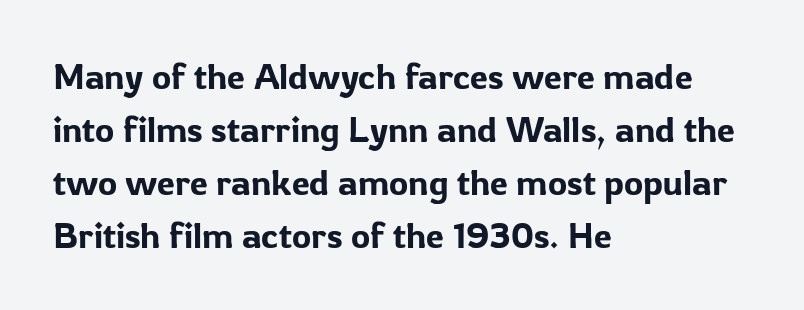
{"serif": "no", "italic": "no", "width": "normal", "stroke_contrast": "low", "x_height": "medium", "monospaced": "no", "underline": "no", "align": "left", "line_spacing": "normal", "line_spacing_ratio": 1.47, "letter_spacing": "normal", "letter_spacing_em": 0.0, "glyph_px": 36}
